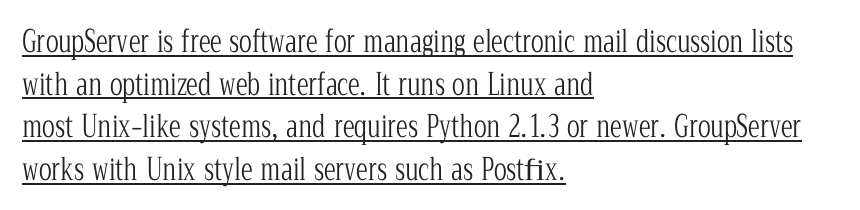
The image shows 30 px light, condensed serif type, upright; set left-aligned, normal line spacing (1.42x), normal letter spacing, underlined; low stroke contrast and a medium x-height.
